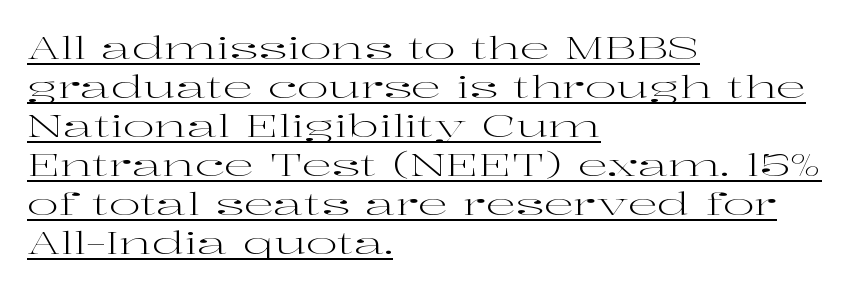
The image shows 30 px regular-weight, wide serif type, upright; set left-aligned, normal line spacing (1.3x), normal letter spacing, underlined; high stroke contrast and a medium x-height.
